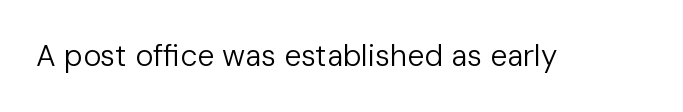
The image shows 30 px regular-weight sans-serif type, upright; set normal letter spacing, not underlined; low stroke contrast and a medium x-height.
